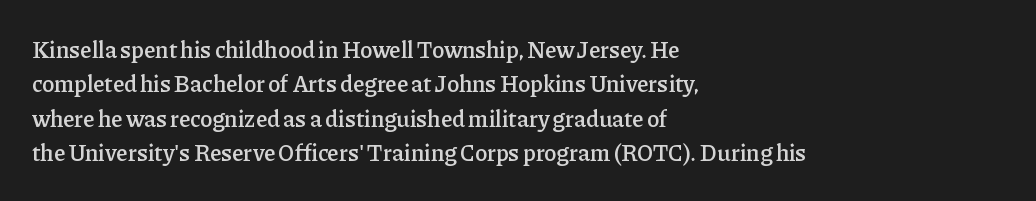
{"italic": "no", "bold": "semi", "underline": "no", "align": "left", "line_spacing": "normal", "line_spacing_ratio": 1.49, "letter_spacing": "normal", "letter_spacing_em": 0.0, "glyph_px": 23}
